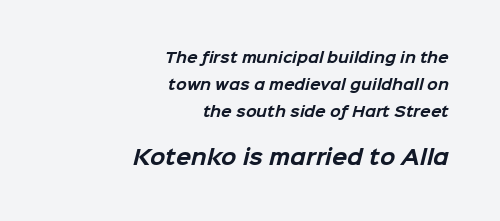
The image shows 20 px bold type; set right-aligned, loose line spacing (1.93x), normal letter spacing, not underlined; the second (bottom) block is 1.43x larger.
